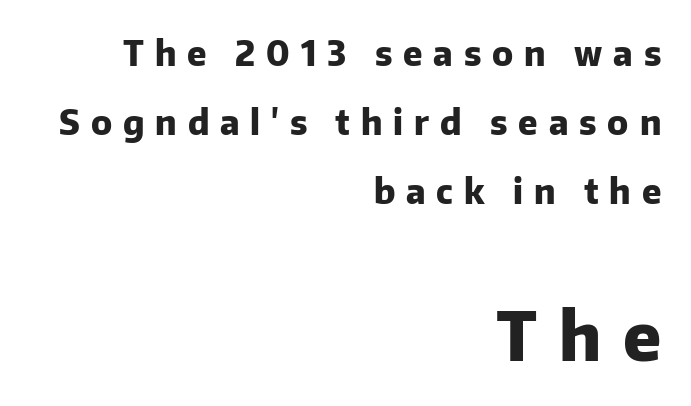
This is sans-serif lettering, the kind often seen on screens and signage. Quick note: not italic, upright. What stands out about the letter spacing? Its width — letters are far apart. In CSS terms this would be text-align: right. Decoration check: the copy has no underline. Top chunk: small. Bottom chunk: large.
